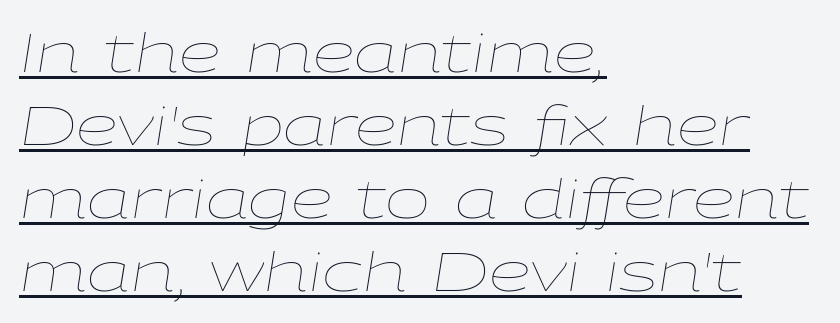
The image shows 54 px thin, wide type, italic (leaning right); set left-aligned, normal line spacing (1.35x), normal letter spacing, underlined; low stroke contrast and a medium x-height.
